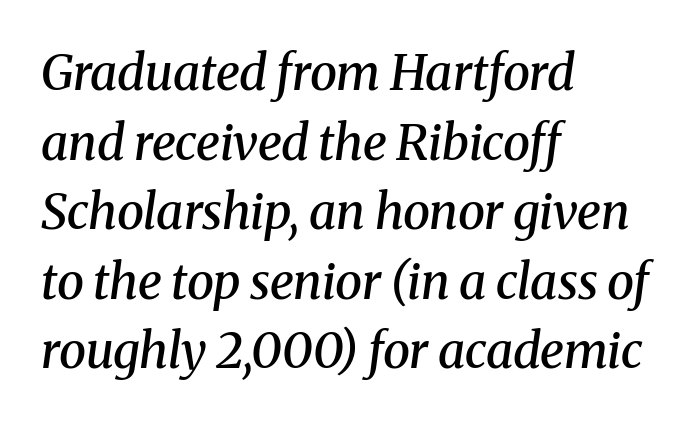
Q: Is the text bold? A: Semi-bold.
Q: Is the text italic (slanted)? A: Yes, it leans right by about 8 degrees.
Q: Is the typeface a serif or a sans-serif typeface? A: Serif.
Q: Is the text underlined? A: No.
Q: How is the paragraph aligned? A: Left-aligned.
Q: Is the spacing between letters normal or unusually wide? A: Normal.
Q: Is the spacing between lines tight, normal or loose? A: Normal.
Q: Width (condensed, normal, or wide)? A: Normal.
Q: Stroke contrast? A: Medium.
Q: x-height? A: Medium.
Q: Monospaced? A: No.
